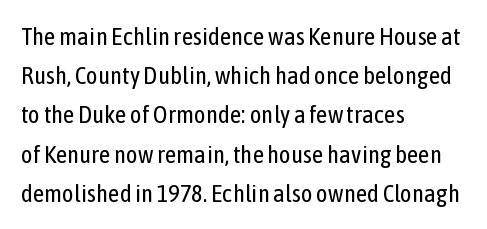
The image shows 25 px text type, upright; set left-aligned, normal line spacing (1.57x), normal letter spacing, not underlined.
